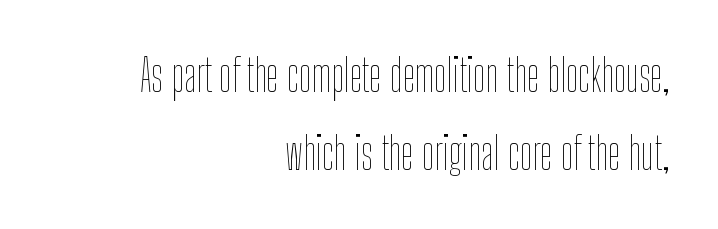
Q: Is the text bold? A: No.
Q: Is the text italic (slanted)? A: No, it is upright.
Q: Is the text underlined? A: No.
Q: How is the paragraph aligned? A: Right-aligned.
Q: Is the spacing between letters normal or unusually wide? A: Normal.
Q: Width (condensed, normal, or wide)? A: Condensed.
Q: Stroke contrast? A: Low.
Q: x-height? A: Medium.
Q: Monospaced? A: No.
